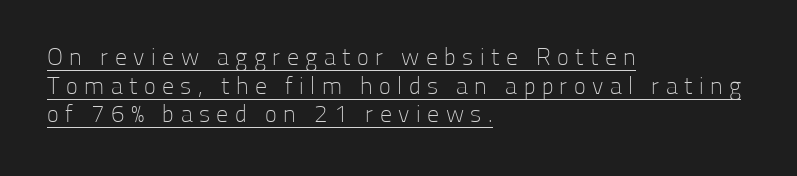
The image shows 24 px text type, upright; set left-aligned, line spacing 1.19x, unusually wide letter spacing (+0.27 em), underlined.
